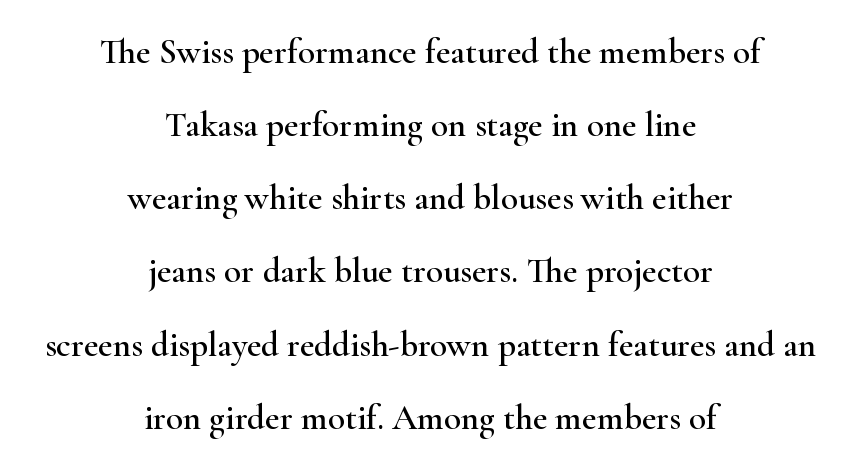
Q: Is the text italic (slanted)? A: No, it is upright.
Q: Is the typeface a serif or a sans-serif typeface? A: Serif.
Q: Is the text underlined? A: No.
Q: How is the paragraph aligned? A: Centered.
Q: Is the spacing between letters normal or unusually wide? A: Normal.
Q: Is the spacing between lines tight, normal or loose? A: Loose.
Q: Width (condensed, normal, or wide)? A: Wide.
Q: Stroke contrast? A: High.
Q: x-height? A: Small.
Q: Monospaced? A: No.
